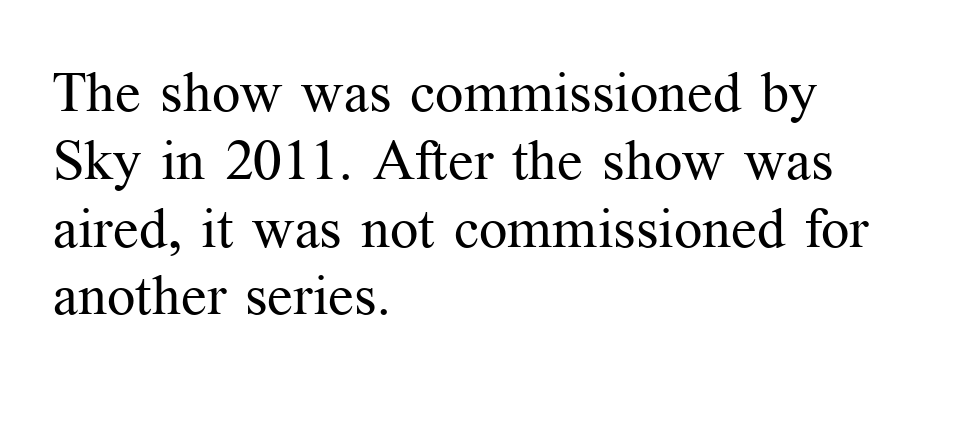
{"serif": "yes", "italic": "no", "bold": "no", "weight": "regular", "width": "normal", "stroke_contrast": "medium", "x_height": "medium", "monospaced": "no", "underline": "no", "align": "left", "line_spacing_ratio": 1.21, "letter_spacing": "normal", "letter_spacing_em": 0.0, "glyph_px": 56}
